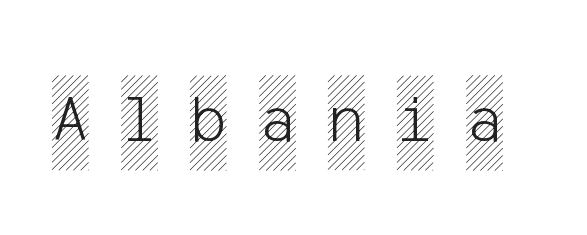
The image shows 69 px condensed type, upright; set unusually wide letter spacing (+0.47 em), not underlined; a large x-height.
